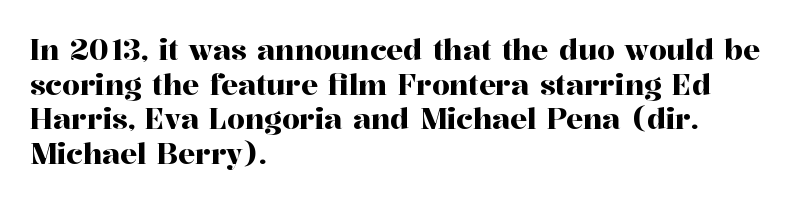
The image shows 28 px serif type, upright; set left-aligned, line spacing 1.24x, normal letter spacing, not underlined; high stroke contrast and a medium x-height.
